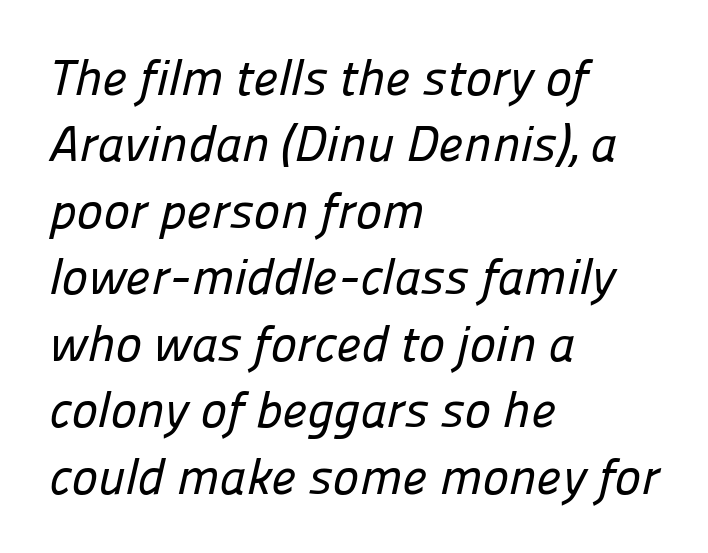
{"serif": "no", "width": "normal", "stroke_contrast": "low", "x_height": "medium", "monospaced": "no", "underline": "no", "align": "left", "line_spacing": "normal", "line_spacing_ratio": 1.33, "letter_spacing": "normal", "letter_spacing_em": 0.0, "glyph_px": 50}
